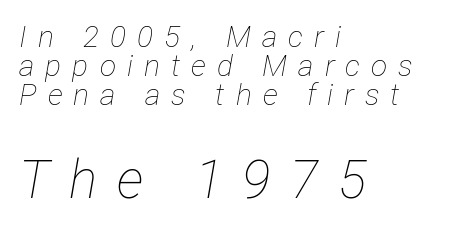
The image shows 53 px thin, condensed type, italic (leaning right); set left-aligned, tight line spacing (0.96x), unusually wide letter spacing (+0.37 em), not underlined; the second (bottom) block is 1.77x larger; low stroke contrast and a medium x-height.
